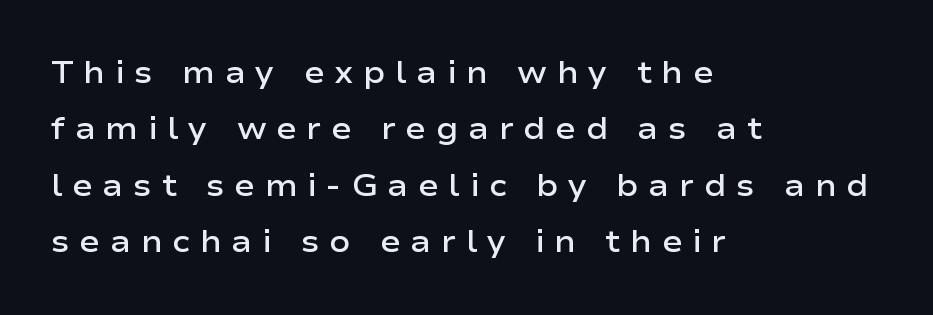
The letters advance in unequal steps, a hallmark of proportional type. Does the copy run flush right? No — it runs flush left. The glyphs have the mass of a demibold cut, below bold. The letters carry no serifs — their stems end cleanly without finishing strokes. Each row of text sits above clean, open space.
